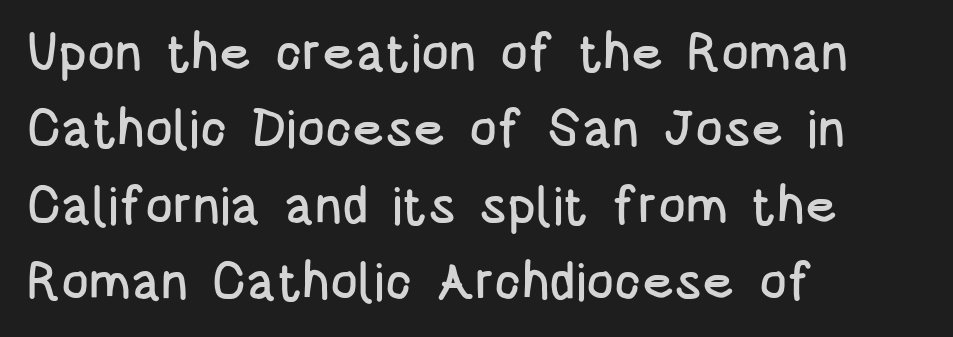
Regular leading. Compared with typical body copy, the letter spacing here is the same. The passage shown is typed in a proportional face where columns would drift. The letters stand upright; this is a roman face. Reading down the block, your eye returns to a fixed left position each line.
